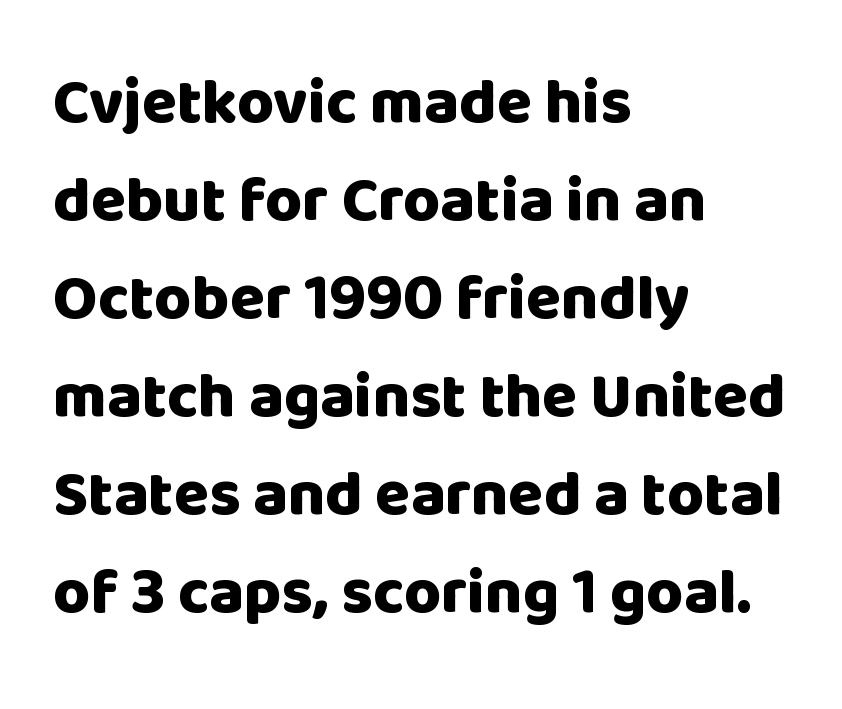
{"serif": "no", "italic": "no", "bold": "yes", "weight": "heavy", "width": "normal", "stroke_contrast": "low", "x_height": "large", "monospaced": "no", "underline": "no", "align": "left", "line_spacing": "normal", "line_spacing_ratio": 1.53, "letter_spacing": "normal", "letter_spacing_em": 0.0, "glyph_px": 64}
